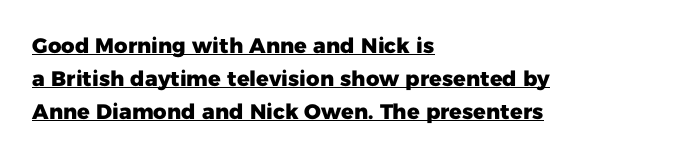
The image shows 21 px bold type, upright; set left-aligned, normal line spacing (1.56x), normal letter spacing, underlined.
